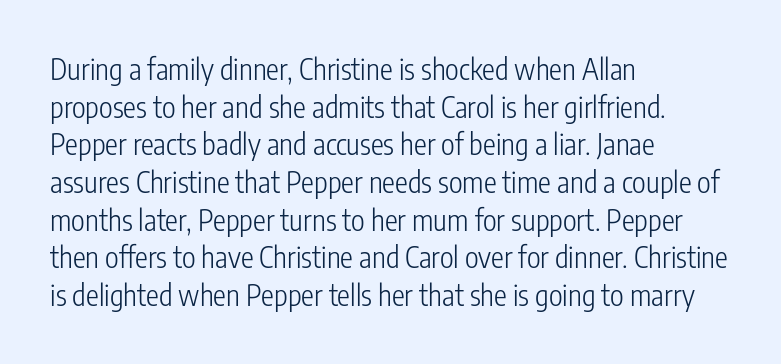
The image shows 29 px light, condensed sans-serif type, upright; set left-aligned, normal line spacing (1.3x), normal letter spacing, not underlined; low stroke contrast and a medium x-height.
